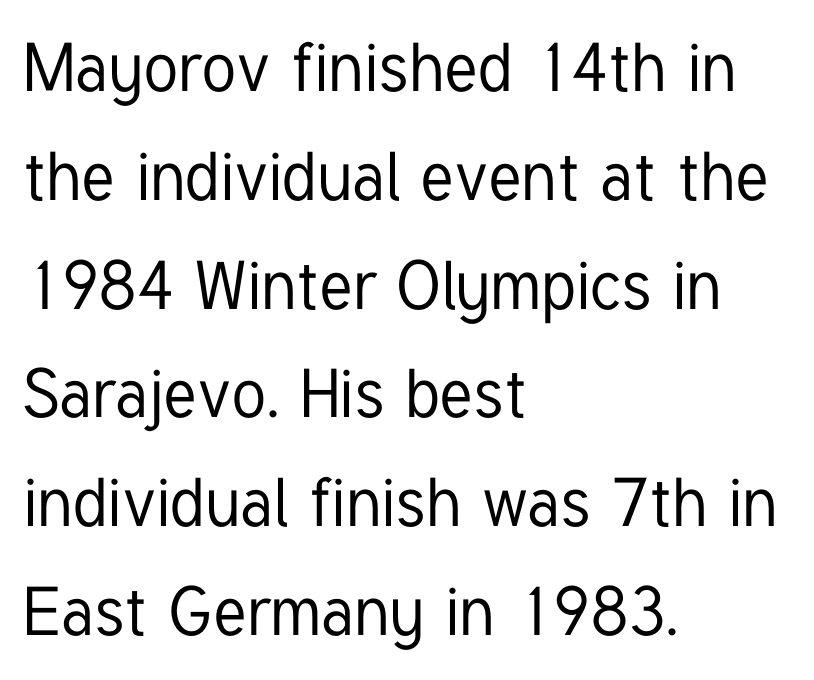
The strip under each line holds only bare page. Letterform terminals end flat and unadorned throughout the passage. When letters stand straight like this, we call the style roman or upright. This sample has the flowing, uneven cadence of proportional lettering. These lines stack with their left ends in a neat column.
